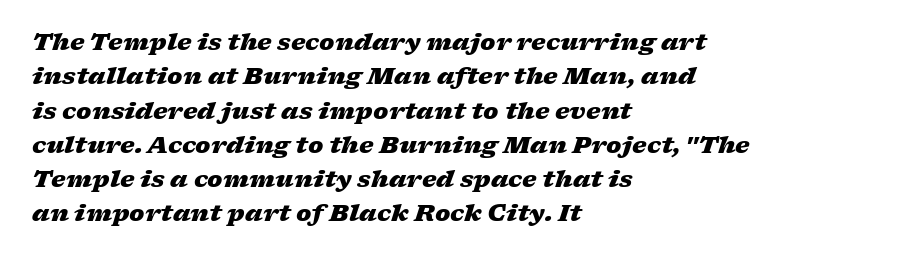
The image shows 23 px bold type, italic (leaning right); set left-aligned, normal line spacing (1.49x), normal letter spacing, not underlined.
